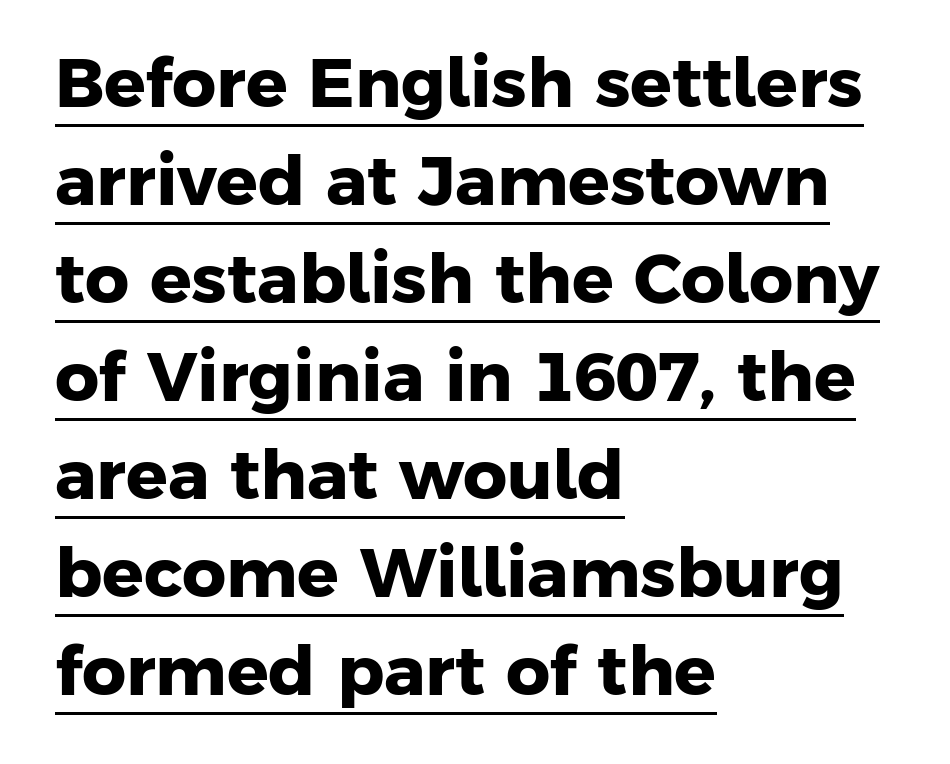
Q: Is the text bold? A: Yes.
Q: Is the typeface a serif or a sans-serif typeface? A: Sans-serif.
Q: Is the text underlined? A: Yes.
Q: How is the paragraph aligned? A: Left-aligned.
Q: Is the spacing between letters normal or unusually wide? A: Normal.
Q: Is the spacing between lines tight, normal or loose? A: Normal.
Q: Width (condensed, normal, or wide)? A: Normal.
Q: Stroke contrast? A: Low.
Q: x-height? A: Medium.
Q: Monospaced? A: No.
